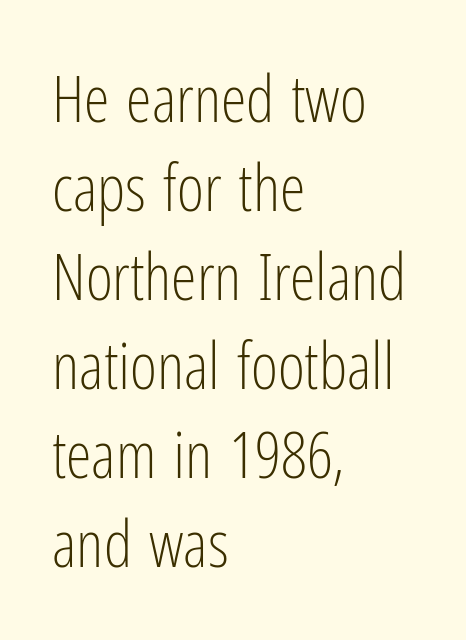
The image shows 65 px light, condensed sans-serif type, upright; set left-aligned, normal line spacing (1.37x), normal letter spacing, not underlined; low stroke contrast and a medium x-height.
